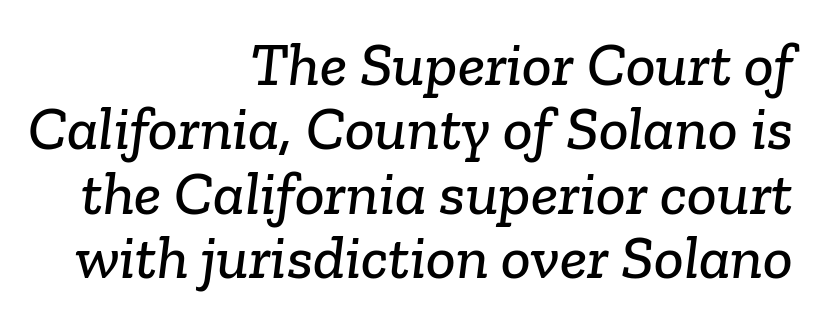
{"serif": "yes", "width": "normal", "stroke_contrast": "low", "x_height": "medium", "monospaced": "no", "underline": "no", "align": "right", "line_spacing": "tight", "line_spacing_ratio": 1.04, "letter_spacing": "normal", "letter_spacing_em": 0.0, "glyph_px": 62}
